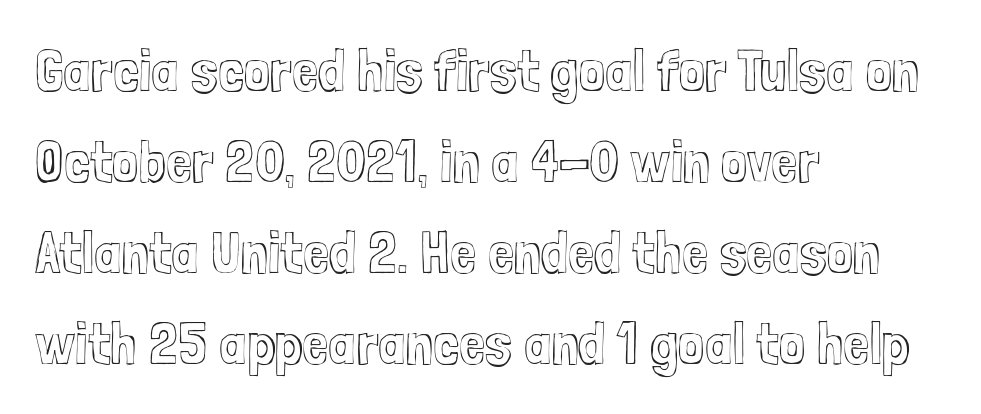
The image shows 59 px condensed type, upright; set left-aligned, normal line spacing (1.54x), normal letter spacing, not underlined; a medium x-height.
